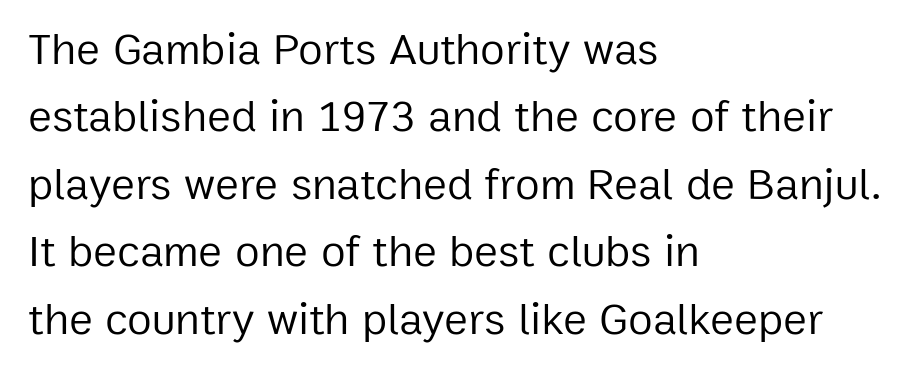
The image shows 45 px regular-weight sans-serif type, upright; set left-aligned, normal line spacing (1.5x), normal letter spacing, not underlined; low stroke contrast and a medium x-height.
